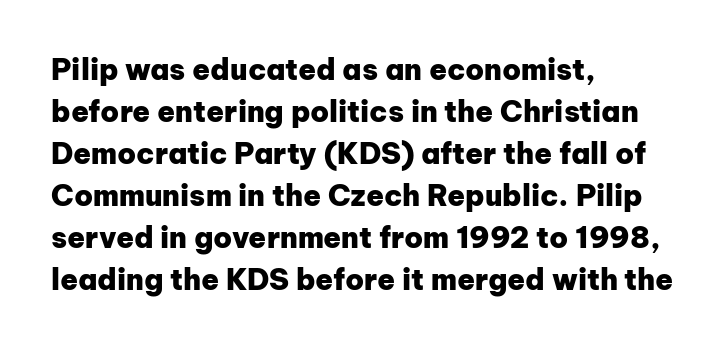
{"serif": "no", "italic": "no", "bold": "yes", "weight": "heavy", "width": "normal", "stroke_contrast": "low", "x_height": "medium", "monospaced": "no", "underline": "no", "align": "left", "line_spacing": "normal", "line_spacing_ratio": 1.45, "letter_spacing": "normal", "letter_spacing_em": 0.0, "glyph_px": 29}
